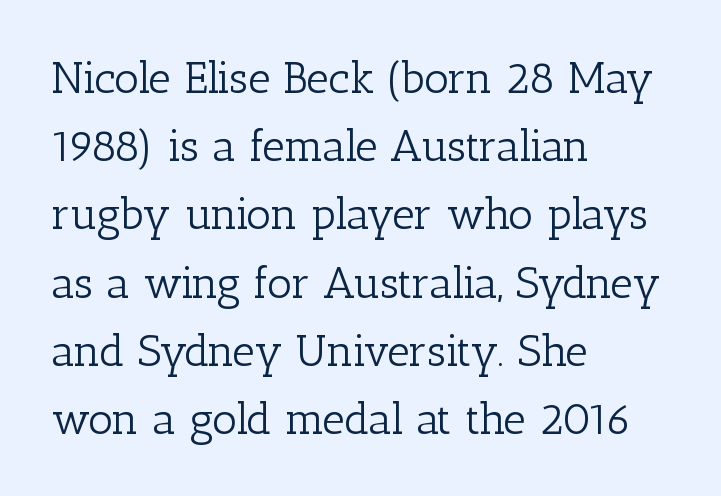
The foot of each line stays bare and open. The face used here is proportionally spaced, like ordinary book or web type. These lines are composed in type with serifs. Nobody touched the tracking dial on this one. Is the type heavy? It reads as light-to-regular instead. Leftover space on each line is placed entirely after the last word.
